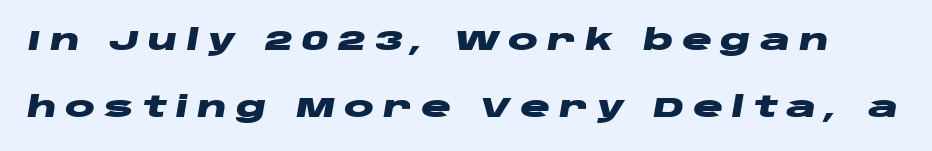
A typesetter would call this heavily tracked-out type. Bold? Absolutely — the strokes are thick and heavy. The passage shown leans; its letterforms are oblique. Character widths vary here, with narrow letters taking less room than wide ones. The rendering uses a large line-height, opening up the rows. The space beneath each line is pristine and unruled.
